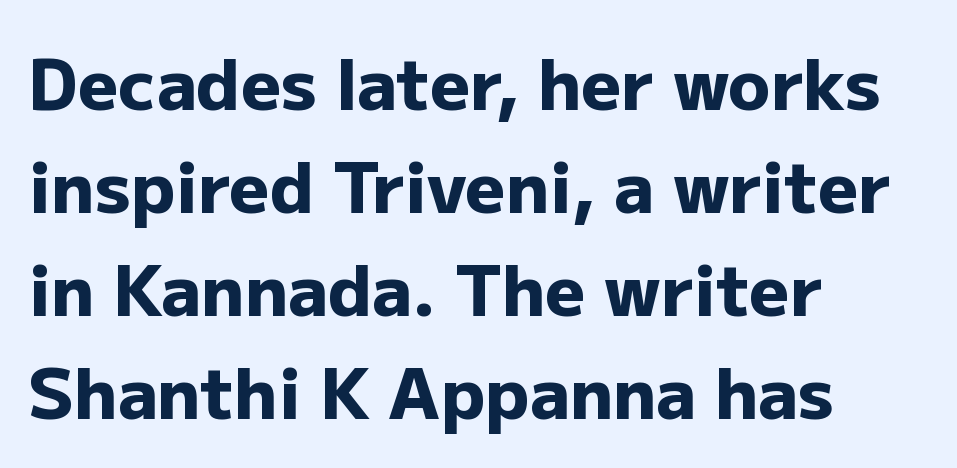
Q: Is the text bold? A: Yes.
Q: Is the text italic (slanted)? A: No, it is upright.
Q: Is the typeface a serif or a sans-serif typeface? A: Sans-serif.
Q: Is the text underlined? A: No.
Q: How is the paragraph aligned? A: Left-aligned.
Q: Is the spacing between letters normal or unusually wide? A: Normal.
Q: Is the spacing between lines tight, normal or loose? A: Normal.
Q: Width (condensed, normal, or wide)? A: Normal.
Q: Stroke contrast? A: Low.
Q: x-height? A: Medium.
Q: Monospaced? A: No.
